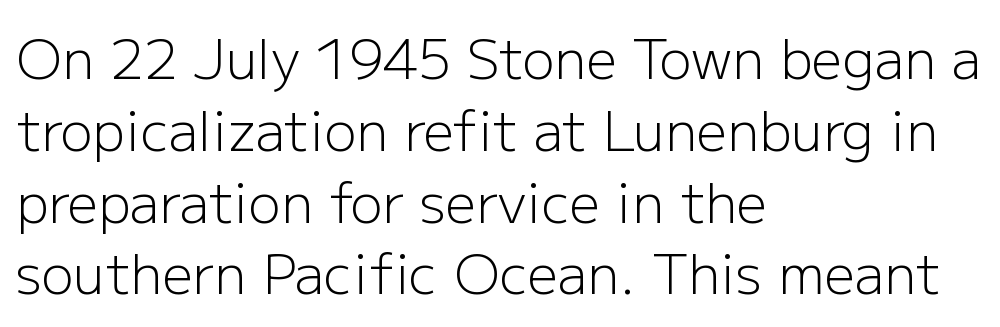
Inter-character spacing is left at the font's built-in metrics. Note the varied advance widths — an 'i' is clearly narrower than an 'm'. The gap between lines stays unmarked. In CSS terms this would be text-align: left.
